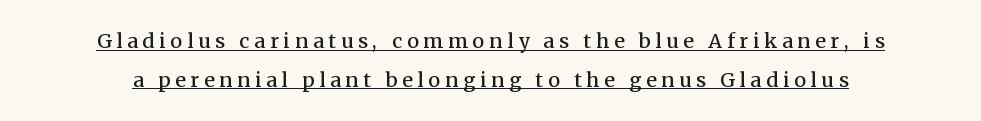
Q: Is the text bold? A: Semi-bold.
Q: Is the text italic (slanted)? A: No, it is upright.
Q: Is the text underlined? A: Yes.
Q: Is the spacing between letters normal or unusually wide? A: Unusually wide.
Q: Is the spacing between lines tight, normal or loose? A: Loose.
